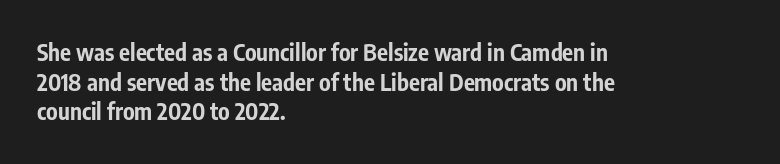
{"italic": "no", "bold": "yes", "underline": "no", "align": "left", "line_spacing": "normal", "line_spacing_ratio": 1.29, "letter_spacing": "normal", "letter_spacing_em": 0.0, "glyph_px": 23}
